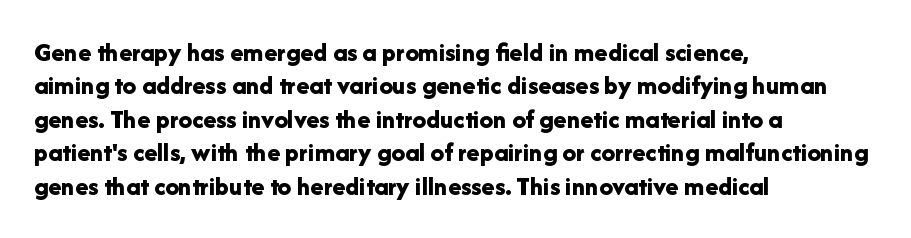
{"italic": "no", "bold": "yes", "underline": "no", "align": "left", "line_spacing_ratio": 1.24, "letter_spacing": "normal", "letter_spacing_em": 0.0, "glyph_px": 27}
